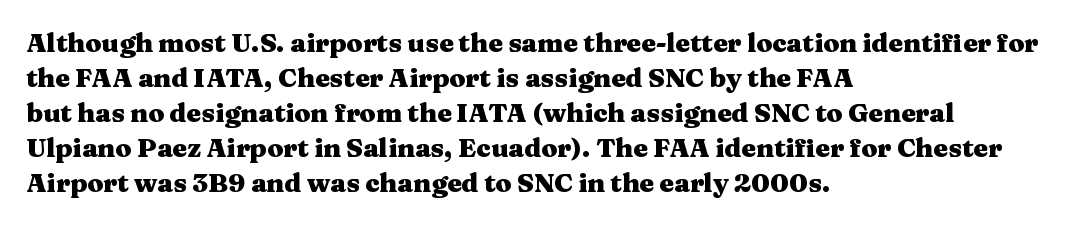
{"italic": "no", "bold": "yes", "underline": "no", "align": "left", "line_spacing": "normal", "line_spacing_ratio": 1.35, "letter_spacing": "normal", "letter_spacing_em": 0.0, "glyph_px": 26}
